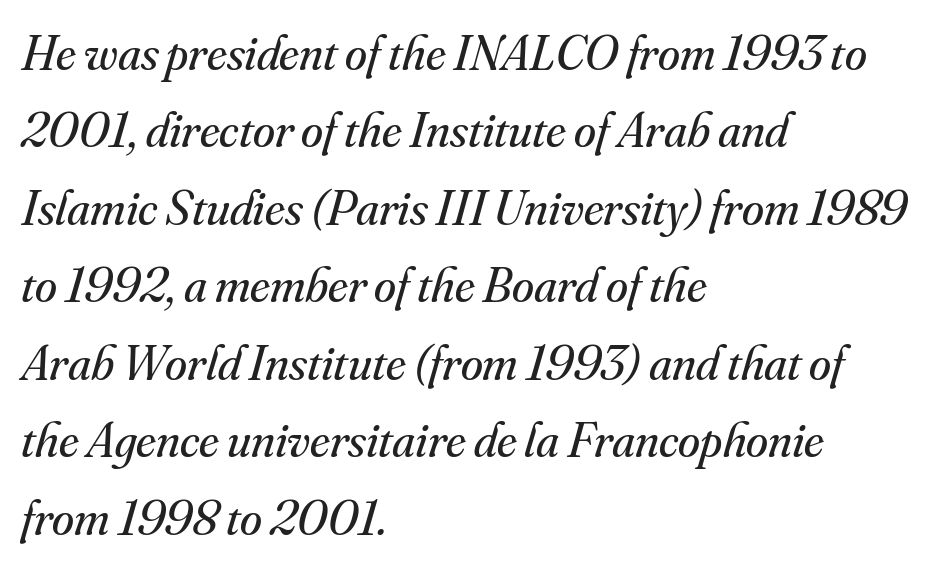
The image shows 50 px regular-weight serif type, italic (leaning right); set left-aligned, normal line spacing (1.55x), normal letter spacing, not underlined; medium stroke contrast and a small x-height.
